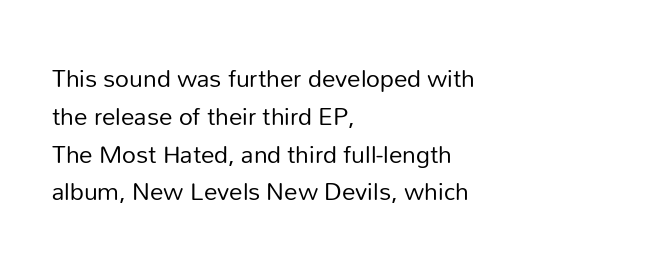
Q: Is the text bold? A: No.
Q: Is the text italic (slanted)? A: No, it is upright.
Q: Is the text underlined? A: No.
Q: How is the paragraph aligned? A: Left-aligned.
Q: Is the spacing between letters normal or unusually wide? A: Normal.
Q: Is the spacing between lines tight, normal or loose? A: Normal.
